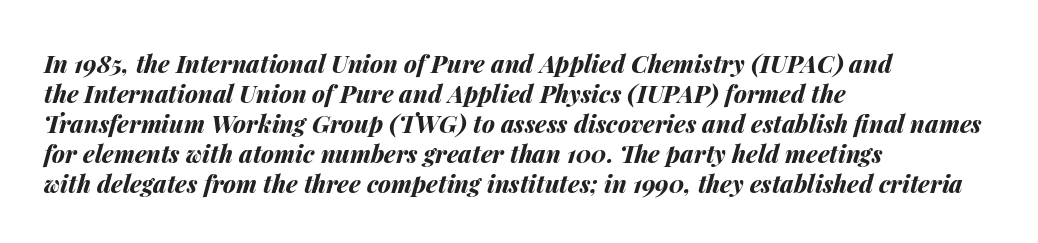
{"italic": "yes", "lean": "right", "slant_degrees": 14, "bold": "yes", "underline": "no", "align": "left", "line_spacing": "normal", "line_spacing_ratio": 1.25, "letter_spacing": "normal", "letter_spacing_em": 0.0, "glyph_px": 24}
